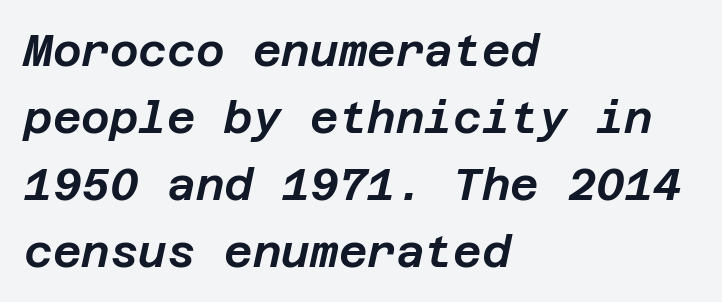
Q: Is the text italic (slanted)? A: Yes, it leans right by about 12 degrees.
Q: Is the text underlined? A: No.
Q: How is the paragraph aligned? A: Left-aligned.
Q: Is the spacing between letters normal or unusually wide? A: Normal.
Q: Is the spacing between lines tight, normal or loose? A: Normal.
Q: Width (condensed, normal, or wide)? A: Normal.
Q: Stroke contrast? A: Low.
Q: x-height? A: Large.
